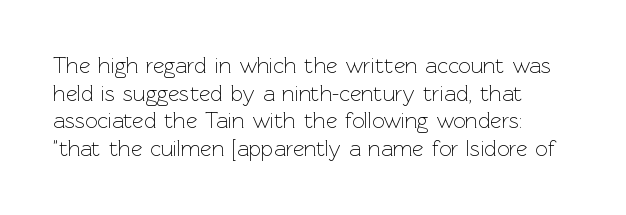
The passage shown has conventional tracking throughout. Ordinary non-slanted type is in use. Heft: none added — not bold. The baseline area is clear. Line spacing here is normal.
